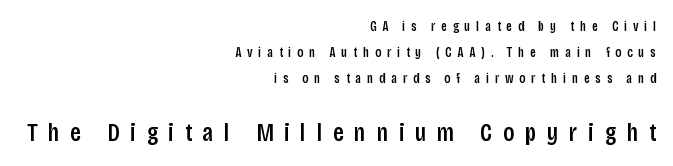
Q: Is the text italic (slanted)? A: No, it is upright.
Q: Is the text underlined? A: No.
Q: How is the paragraph aligned? A: Right-aligned.
Q: Is the spacing between letters normal or unusually wide? A: Unusually wide.
Q: Which block of text is set in a larger size, the first (top) or the second (bottom)? A: The second (bottom) one.
